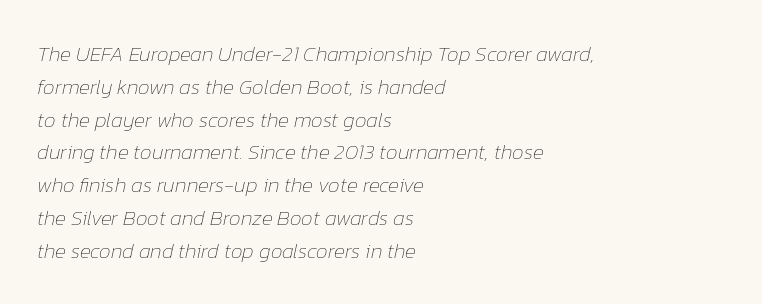
These glyphs show unthickened strokes, regular width or finer. Slant detected: the letters are inclined. Any mark beneath the type? The region is blank. Vertical spacing — default. A student would call this left alignment; a typographer would say flush left, rag right. Here the glyphs are tracked normally, forming tight word shapes.
